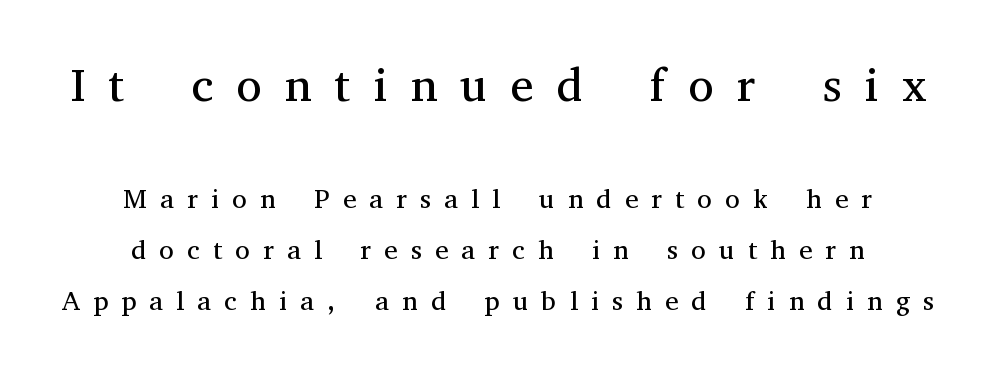
The image shows 47 px regular-weight serif type, upright; set centered, loose line spacing (1.9x), unusually wide letter spacing (+0.49 em), not underlined; the first (top) block is 1.74x larger; medium stroke contrast and a medium x-height.
